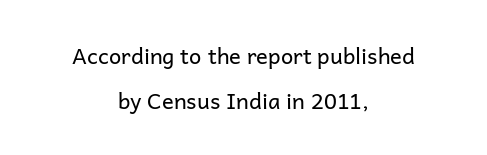
The image shows 22 px text type, upright; set centered, loose line spacing (2.03x), normal letter spacing, not underlined.
